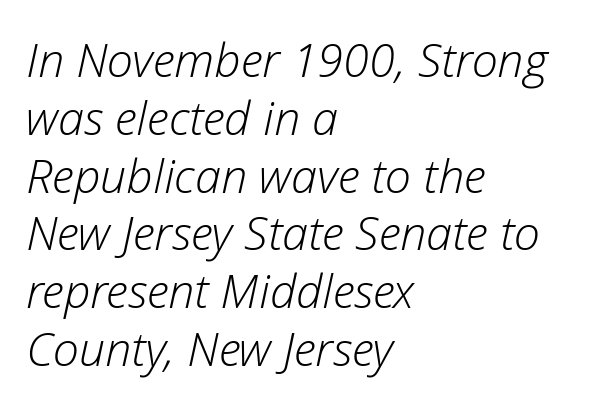
Q: Is the text bold? A: No.
Q: Is the text italic (slanted)? A: Yes, it leans right by about 12 degrees.
Q: Is the text underlined? A: No.
Q: How is the paragraph aligned? A: Left-aligned.
Q: Is the spacing between letters normal or unusually wide? A: Normal.
Q: Width (condensed, normal, or wide)? A: Normal.
Q: Stroke contrast? A: Low.
Q: x-height? A: Medium.
Q: Monospaced? A: No.
